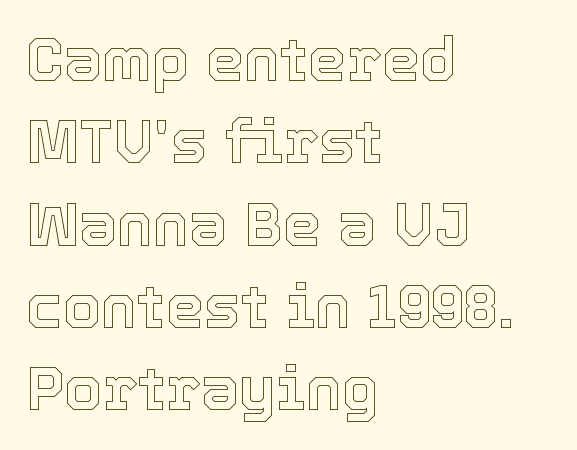
The image shows 61 px text type, upright; set left-aligned, normal line spacing (1.35x), normal letter spacing, not underlined; a medium x-height.
